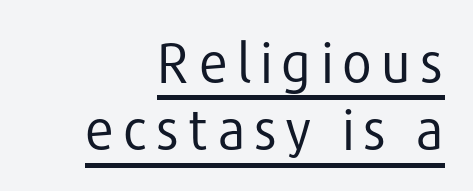
{"serif": "no", "italic": "no", "bold": "no", "weight": "regular", "width": "normal", "stroke_contrast": "low", "x_height": "medium", "monospaced": "no", "underline": "yes", "align": "right", "line_spacing": "normal", "line_spacing_ratio": 1.25, "glyph_px": 54}
